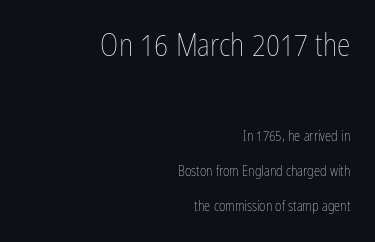
Q: Is the text bold? A: No.
Q: Is the text italic (slanted)? A: No, it is upright.
Q: Is the text underlined? A: No.
Q: How is the paragraph aligned? A: Right-aligned.
Q: Is the spacing between letters normal or unusually wide? A: Normal.
Q: Is the spacing between lines tight, normal or loose? A: Loose.
Q: Which block of text is set in a larger size, the first (top) or the second (bottom)? A: The first (top) one.
Q: Width (condensed, normal, or wide)? A: Condensed.
Q: Stroke contrast? A: Low.
Q: x-height? A: Medium.
Q: Monospaced? A: No.
